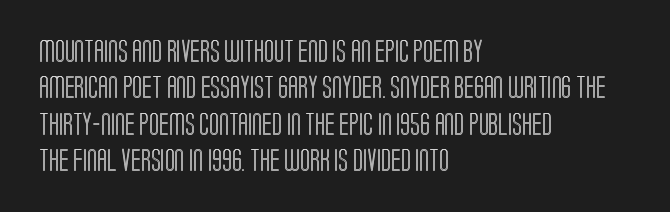
The image shows 23 px text type, upright; set left-aligned, normal line spacing (1.58x), normal letter spacing, not underlined.
